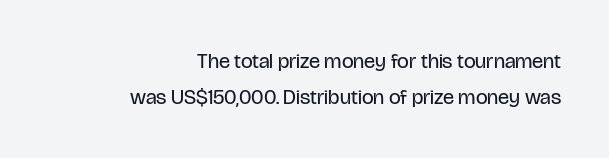
The image shows 21 px text type, upright; set right-aligned, line spacing 1.71x, normal letter spacing, not underlined.
